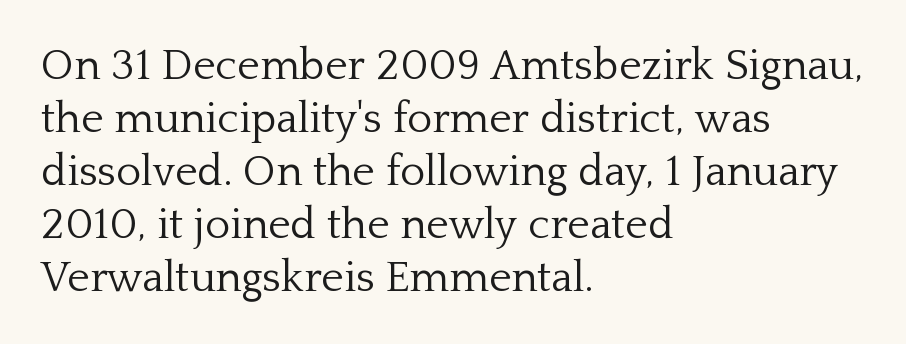
Each letter keeps its own natural width here, so spacing adapts to shape. The type sits square on the baseline with zero lean. Check under the words: just untouched page. Short note: letters normally spaced.
